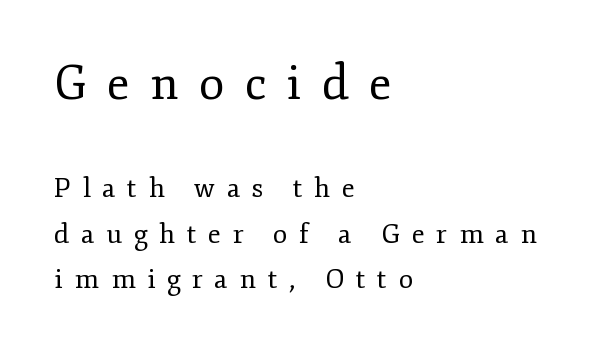
Unbolded letterforms with no extra heft. The composition opens big and finishes small. Letters rest on an invisible, unmarked baseline. Yep, those are serifs on the letters. Designer's note — italics off, roman on. The horizontal fit of the characters is loose and conspicuously gappy.
